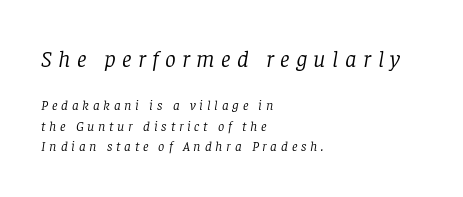
What stands out about the letter spacing? Its width — letters are far apart. The whole block is typeset with a tilt. Each line starts at the same left margin while the right side varies. The upper block of text is set noticeably larger than the block beneath it. The string is rendered with underlining switched off. Think standard paragraph weight, or any step lighter than that.
